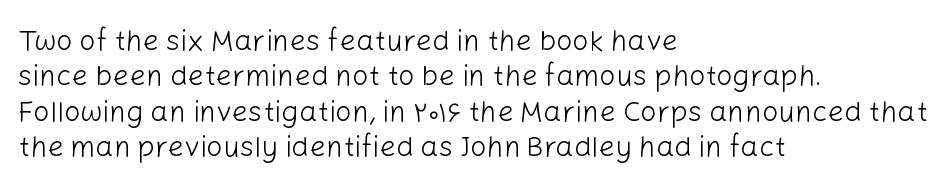
{"serif": "no", "italic": "no", "bold": "no", "weight": "light", "width": "normal", "stroke_contrast": "low", "x_height": "medium", "monospaced": "no", "underline": "no", "align": "left", "line_spacing_ratio": 1.22, "letter_spacing": "normal", "letter_spacing_em": 0.0, "glyph_px": 29}
